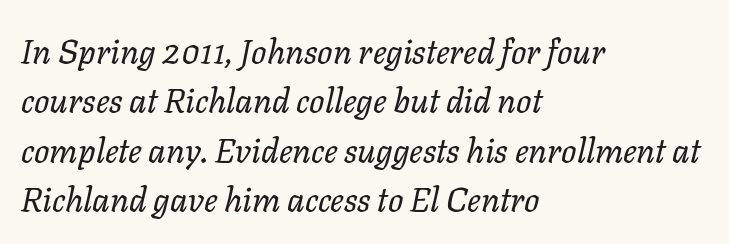
The image shows 34 px regular-weight type, italic (leaning right); set left-aligned, normal line spacing (1.45x), normal letter spacing, not underlined; low stroke contrast and a medium x-height.
